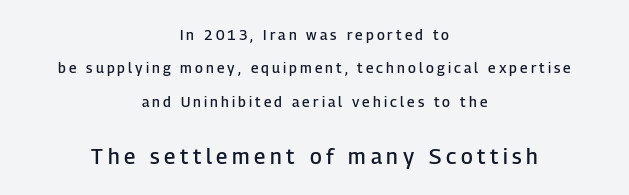
The image shows 21 px text type, upright; set centered, loose line spacing (2.38x), unusually wide letter spacing (+0.22 em), not underlined; the second (bottom) block is 1.5x larger.
